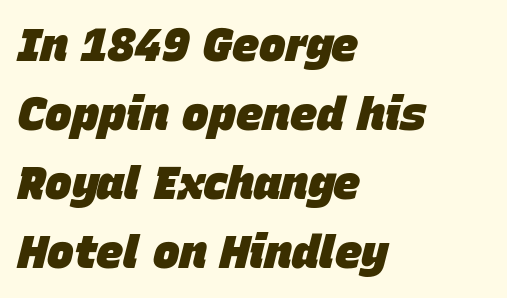
The image shows 45 px heavy type, italic (leaning right); set left-aligned, normal line spacing (1.53x), normal letter spacing, not underlined; low stroke contrast and a large x-height.
